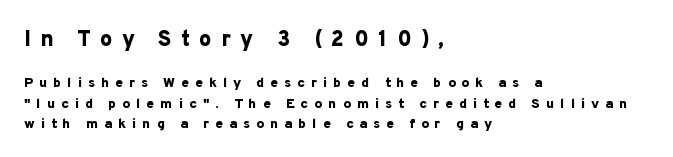
Look at the tracking — it's clearly loosened, letters drifting apart. The vertical gap from one line to the next is medium. Which chunk is bigger? The first one — the top block dwarfs the bottom. You can tell it's not italic because the verticals are truly vertical. As a designer I'd log this as weight 700, bold.
